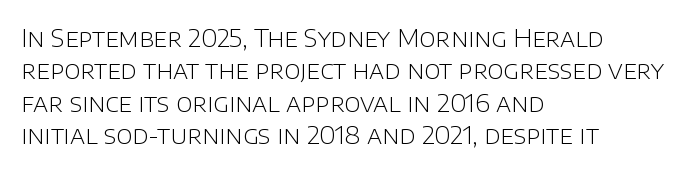
The words here are not underlined. Whoever set this chose a conventional vertical rhythm. Honestly, the letter spacing is just normal — you wouldn't notice it. Tall strokes in this sample are plumb rather than angled. Compared with a centered layout, this one pins lines to the left instead. The weight tops out at a normal text grade.
